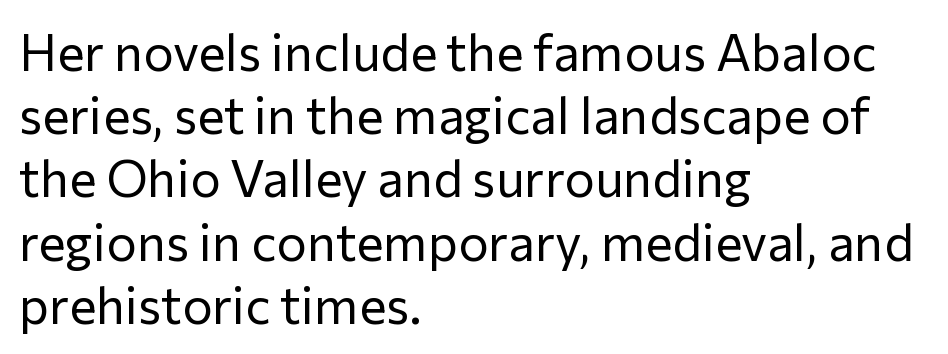
The rendering uses natural spacing where letterforms have individual widths. The face used here is rendered with its standard letterfit. Stems here are at most as thick as an everyday book face. Where is the straight margin? On the left. Typographically, this falls in the sans-serif category. This is roman type, the default non-slanted kind.
